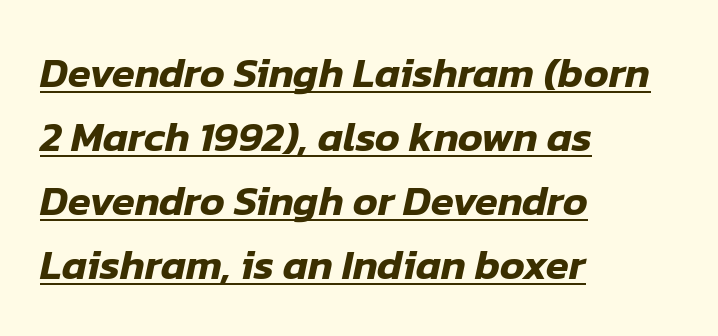
The image shows 42 px text type, italic (leaning right); set left-aligned, normal line spacing (1.52x), normal letter spacing, underlined; low stroke contrast and a medium x-height.
